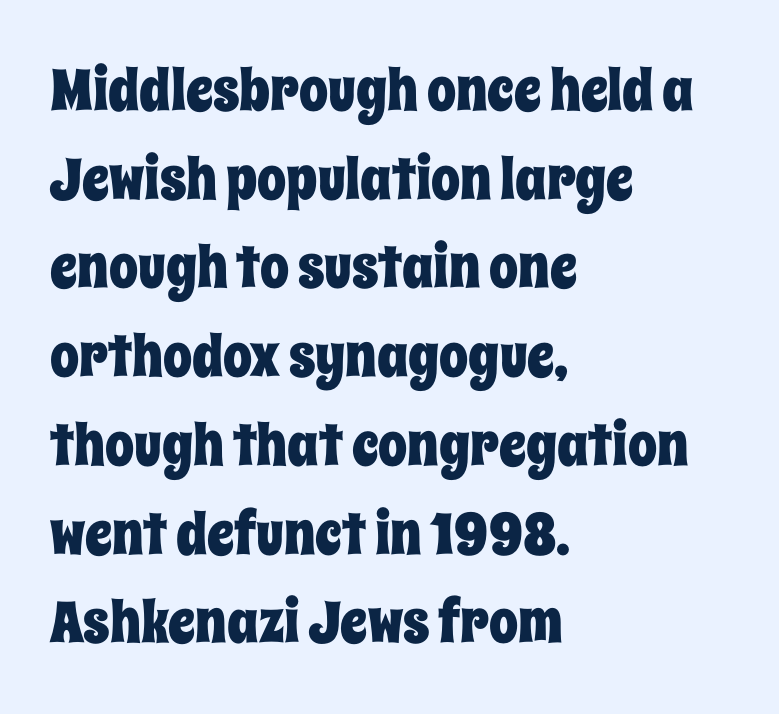
Nope, not italic — everything's standing straight. Each letter keeps its own natural width here, so spacing adapts to shape. Look at the tracking — it's just the regular setting, nothing added. The rendering uses a moderate line-height, typical for paragraphs.
